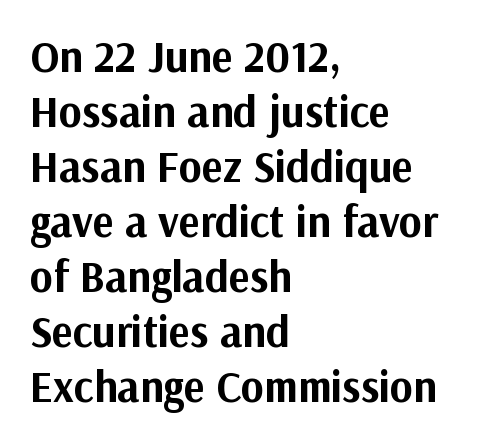
{"serif": "no", "italic": "no", "bold": "yes", "weight": "bold", "width": "normal", "stroke_contrast": "medium", "x_height": "medium", "monospaced": "no", "underline": "no", "align": "left", "line_spacing": "normal", "line_spacing_ratio": 1.25, "letter_spacing": "normal", "letter_spacing_em": 0.0, "glyph_px": 44}
